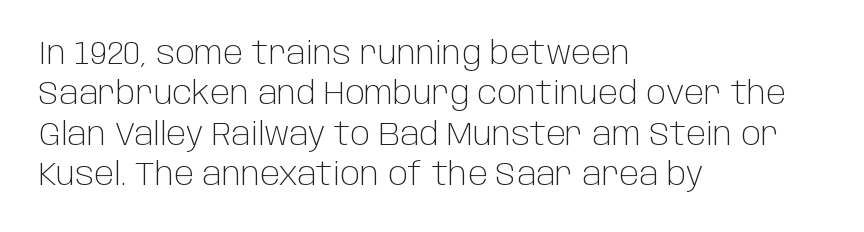
The image shows 31 px light sans-serif type, upright; set left-aligned, normal line spacing (1.3x), normal letter spacing, not underlined; low stroke contrast and a large x-height.
